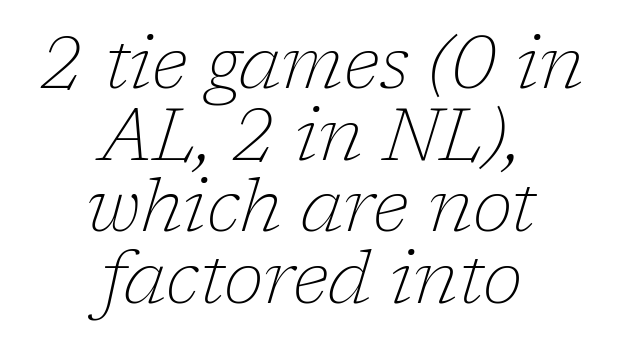
Check the space under the baseline: it is left empty. The type family on display is of the serif kind. Nobody touched the tracking dial on this one. Summary of weight: not heavy and not bold.
